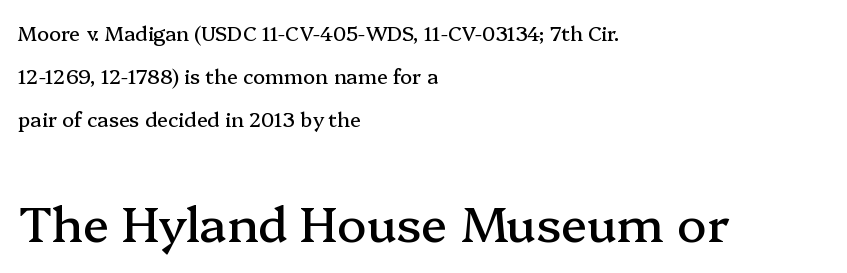
Horizontal alignment here is leftward, the default for most running prose. Leading is clearly above the norm, producing a sparse column. A typesetter would label this face a serif. This rendering features lettering with no underline. Caption: standard tracking, unaltered.
